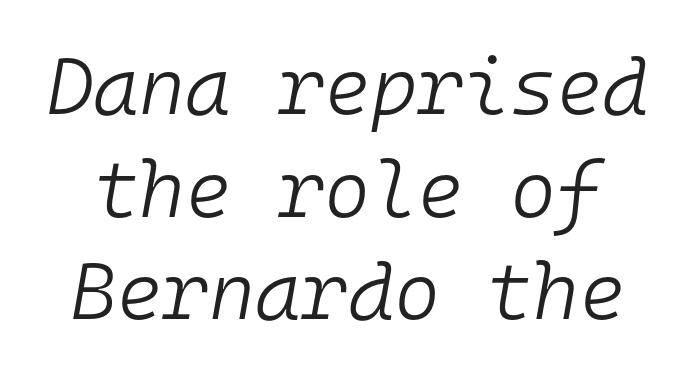
The image shows 79 px light type, italic (leaning right), monospaced; set normal line spacing (1.3x), normal letter spacing, not underlined; low stroke contrast and a medium x-height.
